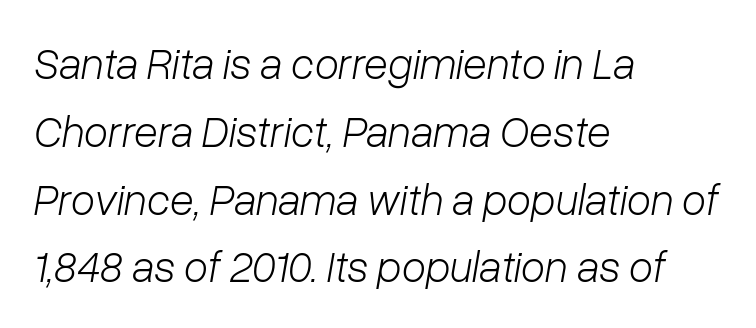
The image shows 44 px light type, italic (leaning right); set left-aligned, normal line spacing (1.54x), normal letter spacing, not underlined; low stroke contrast and a medium x-height.
